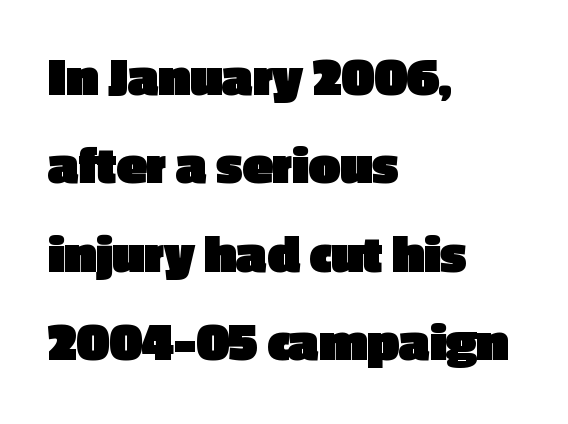
{"serif": "no", "italic": "no", "bold": "yes", "weight": "heavy", "width": "normal", "x_height": "medium", "monospaced": "no", "underline": "no", "align": "left", "line_spacing": "normal", "line_spacing_ratio": 1.58, "letter_spacing": "normal", "letter_spacing_em": 0.0, "glyph_px": 56}
